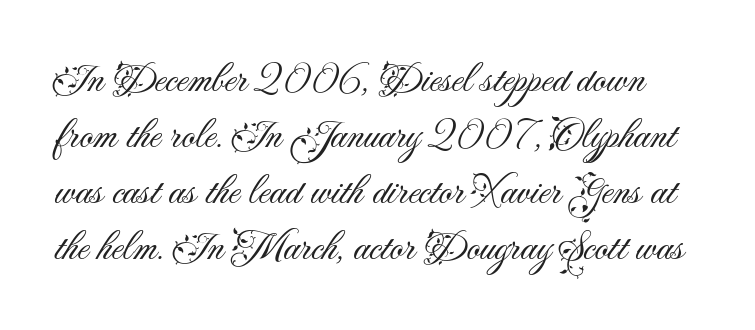
The image shows 42 px light sans-serif type; set normal line spacing (1.33x), normal letter spacing, not underlined; medium stroke contrast and a small x-height.
